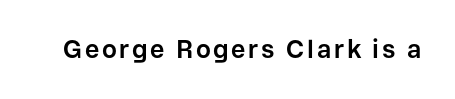
The image shows 25 px bold type, upright; set not underlined.
